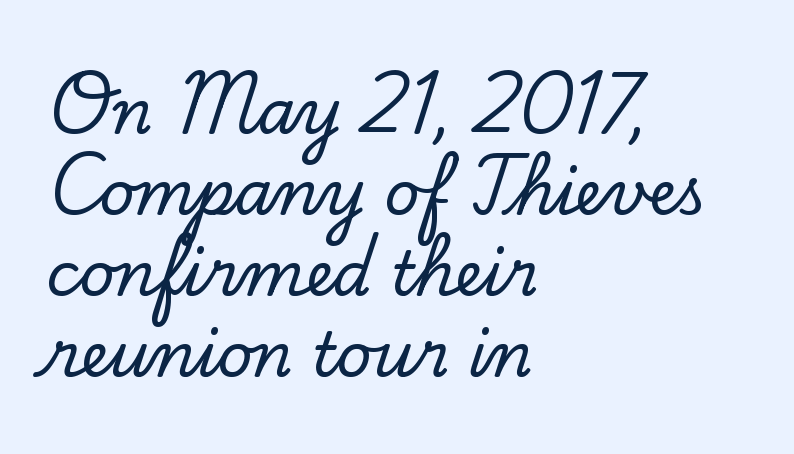
{"serif": "yes", "width": "normal", "stroke_contrast": "low", "x_height": "small", "monospaced": "no", "underline": "no", "align": "left", "line_spacing": "normal", "line_spacing_ratio": 1.33, "letter_spacing": "normal", "letter_spacing_em": 0.0, "glyph_px": 61}
